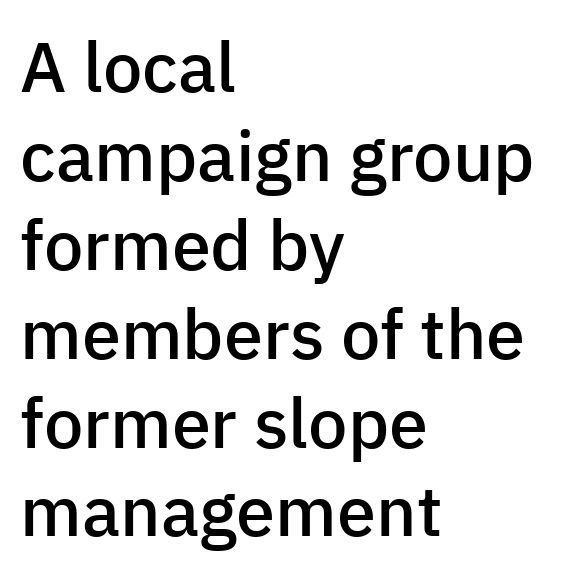
{"serif": "no", "italic": "no", "bold": "semi", "weight": "semibold", "width": "normal", "stroke_contrast": "low", "x_height": "medium", "monospaced": "no", "underline": "no", "align": "left", "line_spacing": "normal", "line_spacing_ratio": 1.27, "letter_spacing": "normal", "letter_spacing_em": 0.0, "glyph_px": 70}
